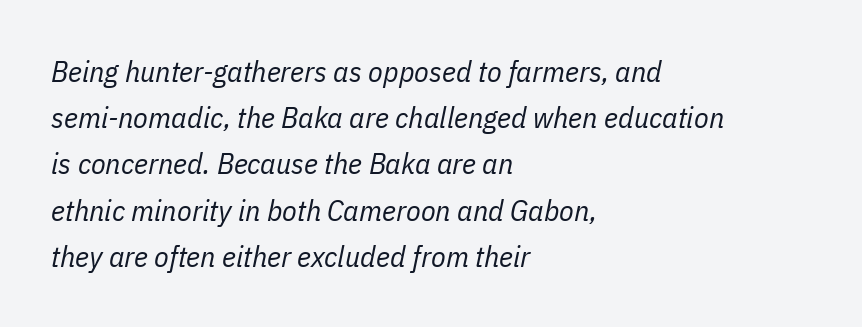
Q: Is the text bold? A: No.
Q: Is the text italic (slanted)? A: Yes, it leans right by about 11 degrees.
Q: Is the text underlined? A: No.
Q: How is the paragraph aligned? A: Left-aligned.
Q: Is the spacing between letters normal or unusually wide? A: Normal.
Q: Is the spacing between lines tight, normal or loose? A: Normal.
Q: Width (condensed, normal, or wide)? A: Condensed.
Q: Stroke contrast? A: Low.
Q: x-height? A: Medium.
Q: Monospaced? A: No.
